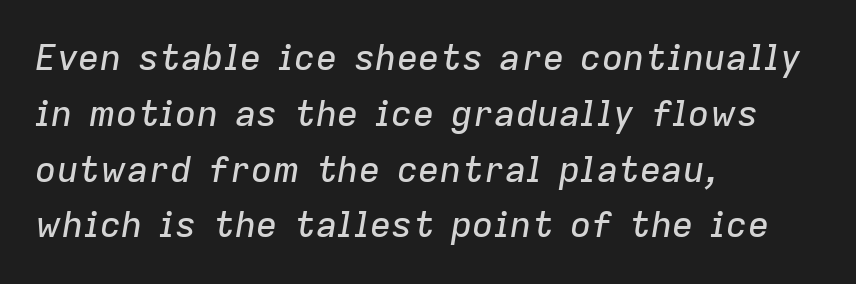
Think of a printed novel: that variable character pitch is what you see here. The passage is arranged the way most books set body copy — flush left. Here the glyphs are tracked normally, forming tight word shapes. Emphasis-style slanted type is in use. The string is rendered with underlining switched off. Baseline-to-baseline distance is the conventional proportion of letter height.
